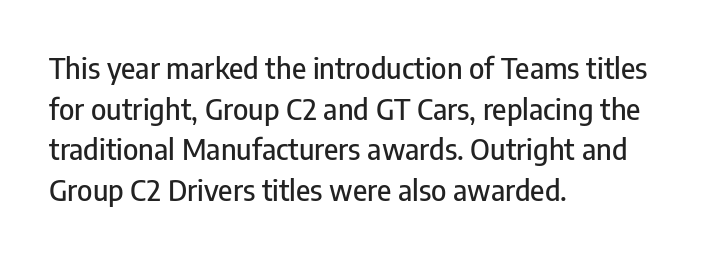
{"serif": "no", "italic": "no", "width": "condensed", "stroke_contrast": "low", "x_height": "medium", "monospaced": "no", "underline": "no", "align": "left", "line_spacing": "normal", "line_spacing_ratio": 1.4, "letter_spacing": "normal", "letter_spacing_em": 0.0, "glyph_px": 29}
